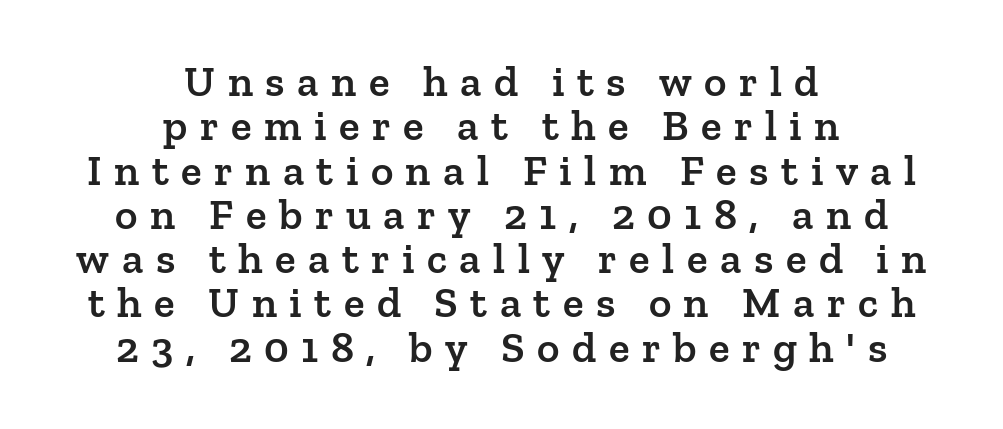
These lines are rendered in a variable-pitch font. Between one letter and the next there's a generous, obvious gap. The axis of the letterforms is exactly vertical. The typesetter chose a symmetrical, centered arrangement here.
